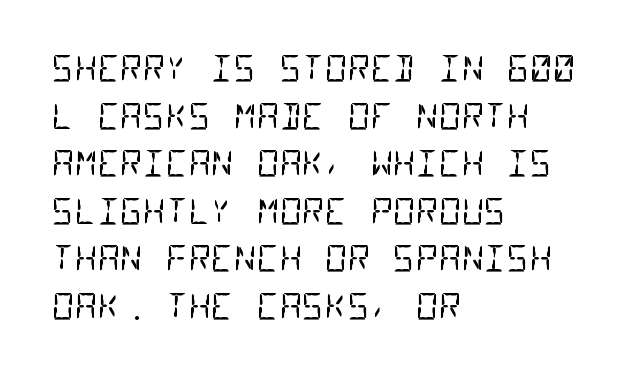
Q: Is the text bold? A: No.
Q: Is the typeface a serif or a sans-serif typeface? A: Sans-serif.
Q: Is the text underlined? A: No.
Q: How is the paragraph aligned? A: Left-aligned.
Q: Is the spacing between letters normal or unusually wide? A: Normal.
Q: Is the spacing between lines tight, normal or loose? A: Normal.
Q: Width (condensed, normal, or wide)? A: Condensed.
Q: Stroke contrast? A: Low.
Q: x-height? A: Large.
Q: Monospaced? A: Yes.
